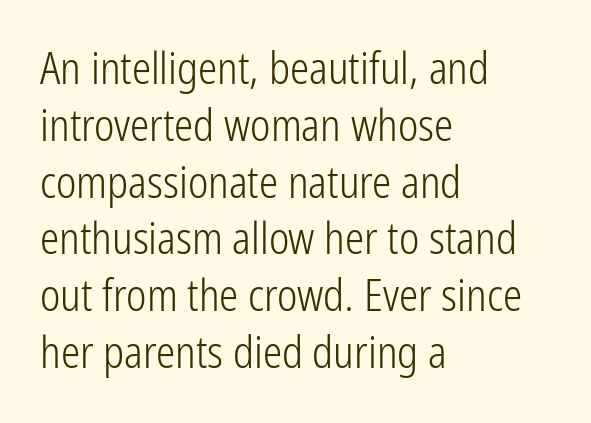
Q: Is the text bold? A: No.
Q: Is the text italic (slanted)? A: No, it is upright.
Q: Is the typeface a serif or a sans-serif typeface? A: Sans-serif.
Q: Is the text underlined? A: No.
Q: How is the paragraph aligned? A: Left-aligned.
Q: Is the spacing between letters normal or unusually wide? A: Normal.
Q: Is the spacing between lines tight, normal or loose? A: Normal.
Q: Width (condensed, normal, or wide)? A: Condensed.
Q: Stroke contrast? A: Low.
Q: x-height? A: Medium.
Q: Monospaced? A: No.
